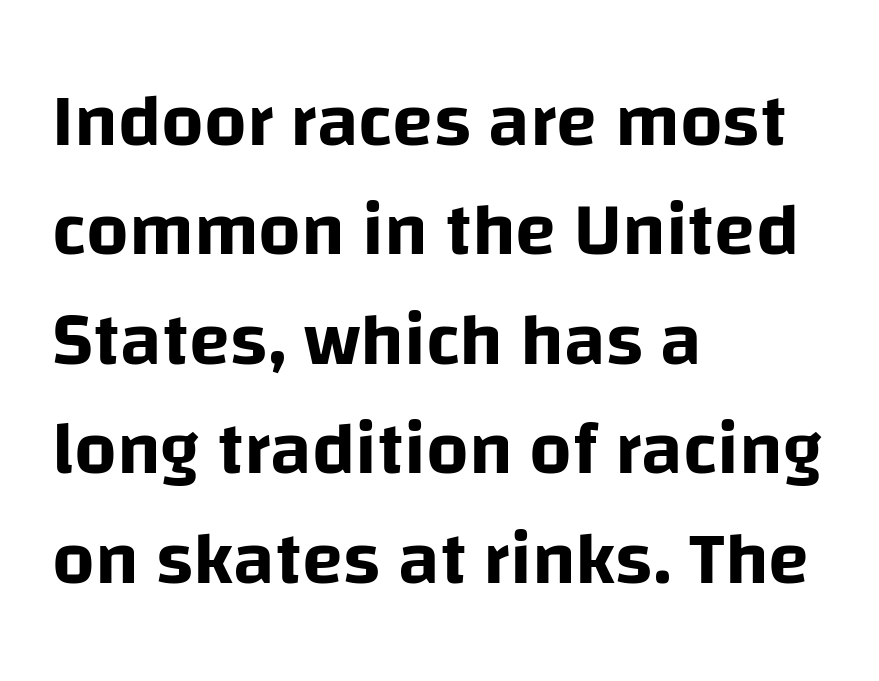
Q: Is the text italic (slanted)? A: No, it is upright.
Q: Is the typeface a serif or a sans-serif typeface? A: Sans-serif.
Q: Is the text underlined? A: No.
Q: How is the paragraph aligned? A: Left-aligned.
Q: Is the spacing between letters normal or unusually wide? A: Normal.
Q: Is the spacing between lines tight, normal or loose? A: Normal.
Q: Width (condensed, normal, or wide)? A: Normal.
Q: Stroke contrast? A: Low.
Q: x-height? A: Large.
Q: Monospaced? A: No.
